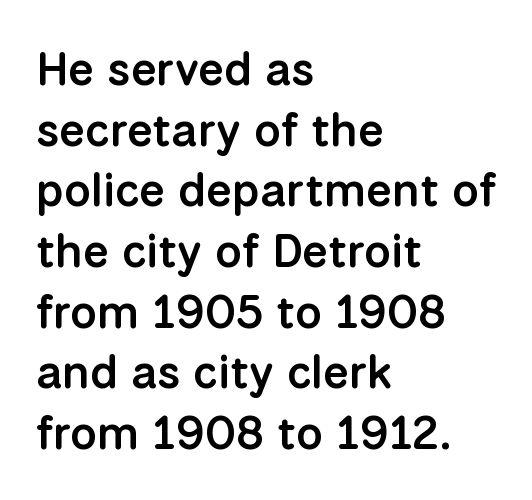
{"serif": "no", "italic": "no", "bold": "semi", "weight": "semibold", "width": "normal", "stroke_contrast": "low", "x_height": "medium", "monospaced": "no", "underline": "no", "align": "left", "line_spacing": "normal", "line_spacing_ratio": 1.29, "letter_spacing": "normal", "letter_spacing_em": 0.0, "glyph_px": 47}
